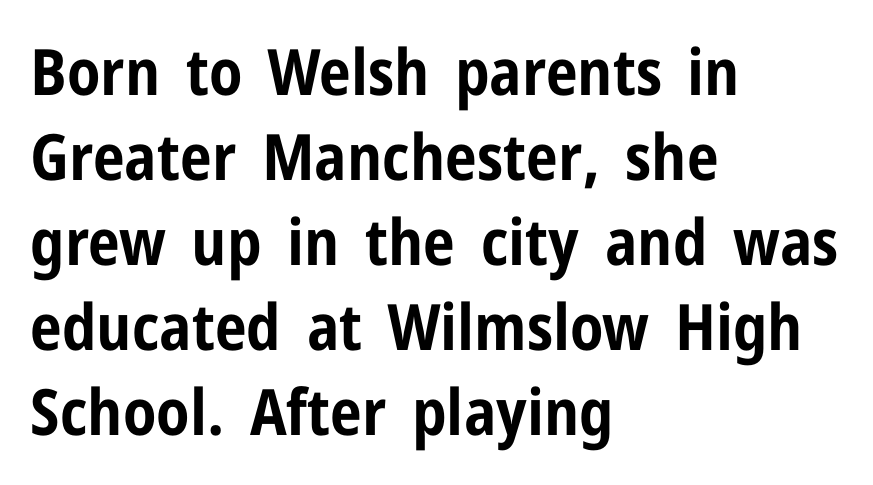
{"serif": "no", "italic": "no", "bold": "yes", "weight": "bold", "width": "condensed", "stroke_contrast": "low", "x_height": "medium", "monospaced": "no", "underline": "no", "align": "left", "line_spacing": "normal", "line_spacing_ratio": 1.33, "letter_spacing": "normal", "letter_spacing_em": 0.0, "glyph_px": 64}
